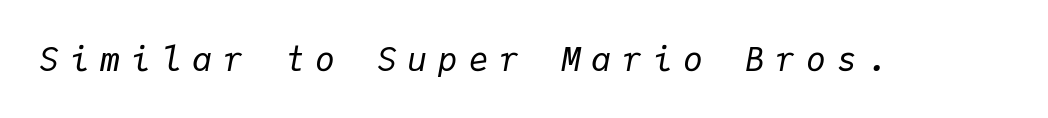
Q: Is the text bold? A: No.
Q: Is the text italic (slanted)? A: Yes, it leans right by about 9 degrees.
Q: Is the text underlined? A: No.
Q: Is the spacing between letters normal or unusually wide? A: Unusually wide.
Q: Width (condensed, normal, or wide)? A: Normal.
Q: Stroke contrast? A: Low.
Q: x-height? A: Medium.
Q: Monospaced? A: Yes.
